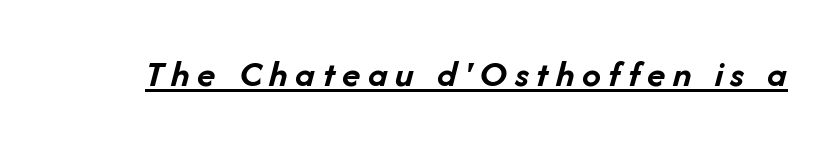
Each line of the rendering has a horizontal stroke beneath the glyphs. Thick stems and heavy bowls — unmistakably bold. These lines are rendered in a variable-pitch font. The gaps between neighbouring characters are conspicuously large. Quick note: italic.
